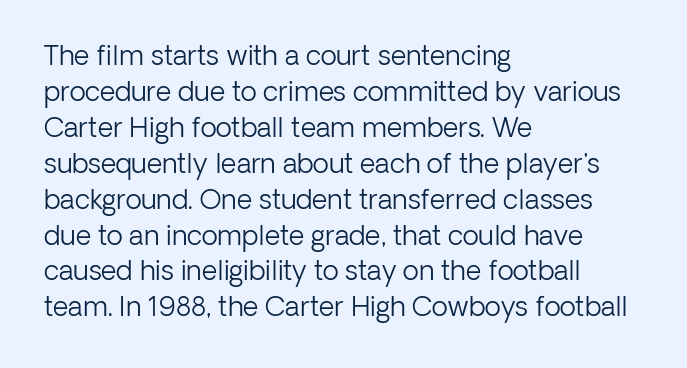
Q: Is the text bold? A: No.
Q: Is the text italic (slanted)? A: No, it is upright.
Q: Is the text underlined? A: No.
Q: How is the paragraph aligned? A: Left-aligned.
Q: Is the spacing between letters normal or unusually wide? A: Normal.
Q: Is the spacing between lines tight, normal or loose? A: Normal.
